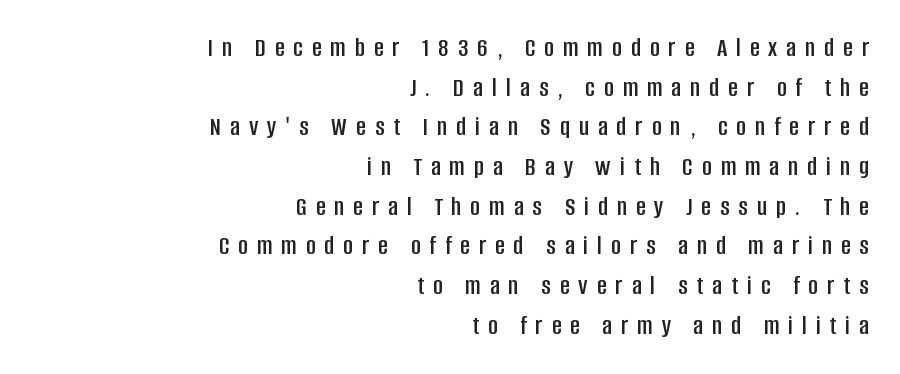
{"italic": "no", "underline": "no", "align": "right", "line_spacing": "normal", "line_spacing_ratio": 1.47, "letter_spacing": "wide", "letter_spacing_em": 0.33, "glyph_px": 27}
